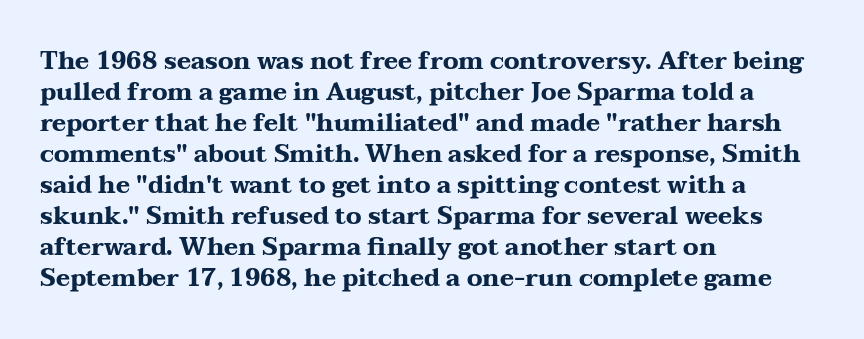
If you measured baseline to baseline, you'd find a middling distance. The specimen reads as upright at a glance. Glyph-to-glyph distance matches everyday printed text. Heavy, bold letterforms. Each row of text sits above clean, open space.
